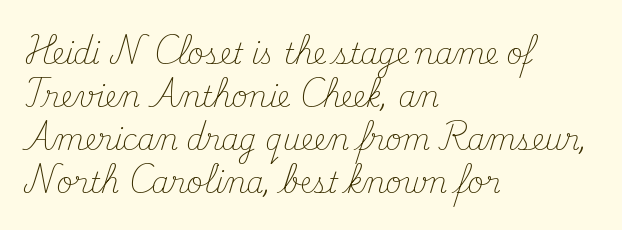
The image shows 28 px light serif type; set left-aligned, normal line spacing (1.53x), normal letter spacing, not underlined; medium stroke contrast and a small x-height.
